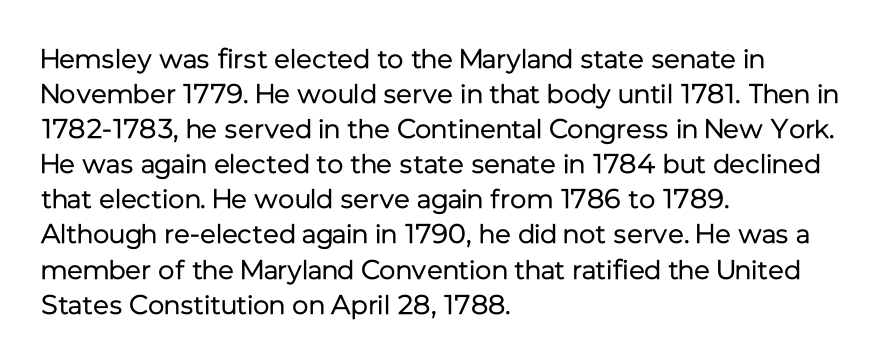
Q: Is the text bold? A: No.
Q: Is the text italic (slanted)? A: No, it is upright.
Q: Is the text underlined? A: No.
Q: How is the paragraph aligned? A: Left-aligned.
Q: Is the spacing between letters normal or unusually wide? A: Normal.
Q: Is the spacing between lines tight, normal or loose? A: Normal.
